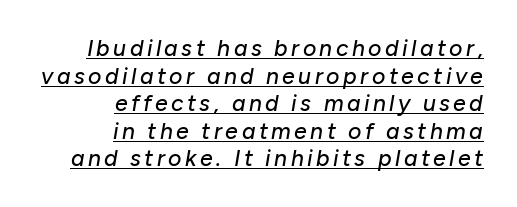
The image shows 23 px text type, italic (leaning right); set right-aligned, line spacing 1.2x, underlined.
